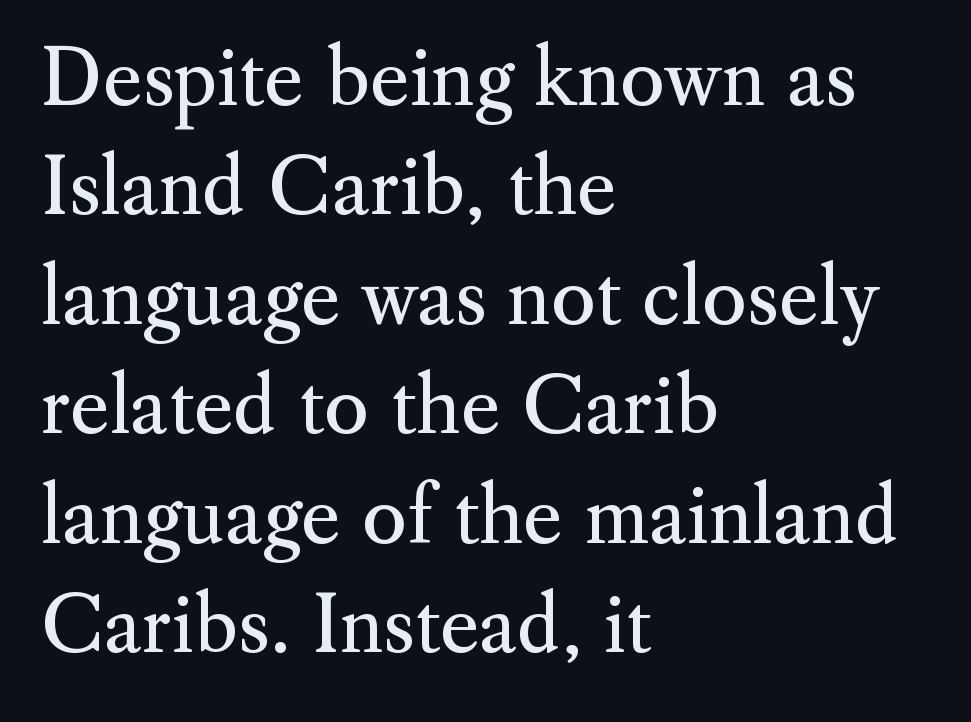
{"serif": "yes", "italic": "no", "bold": "no", "weight": "regular", "width": "normal", "stroke_contrast": "medium", "x_height": "small", "monospaced": "no", "underline": "no", "align": "left", "line_spacing": "normal", "line_spacing_ratio": 1.44, "letter_spacing": "normal", "letter_spacing_em": 0.0, "glyph_px": 76}
